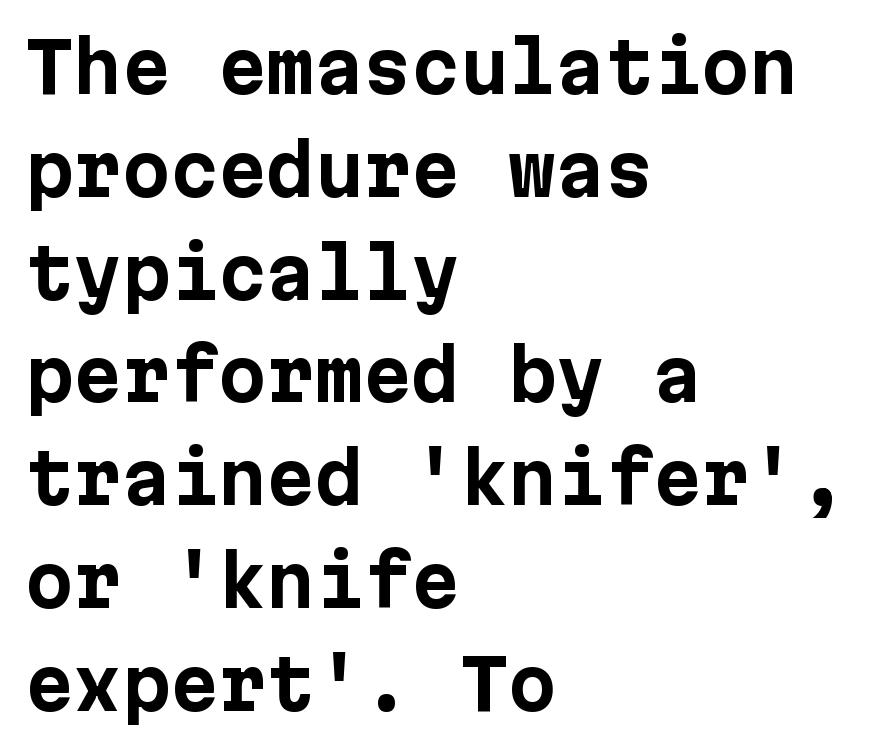
{"serif": "no", "italic": "no", "bold": "yes", "weight": "bold", "width": "normal", "stroke_contrast": "low", "x_height": "medium", "underline": "no", "align": "left", "line_spacing": "normal", "line_spacing_ratio": 1.49, "letter_spacing": "normal", "letter_spacing_em": 0.0, "glyph_px": 69}
